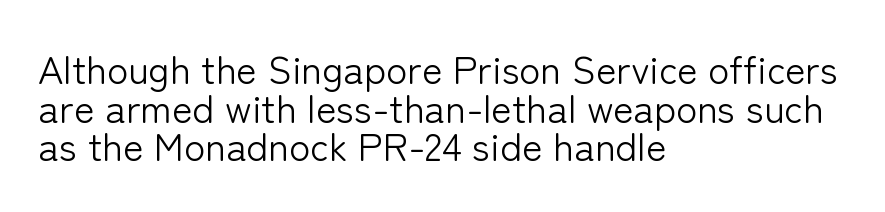
The image shows 39 px light sans-serif type, upright; set left-aligned, tight line spacing (0.99x), normal letter spacing, not underlined; low stroke contrast and a medium x-height.
